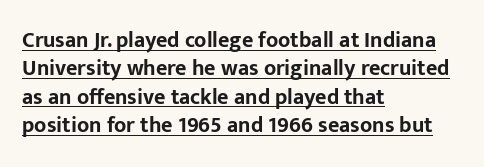
The image shows 22 px bold type, upright; set left-aligned, normal line spacing (1.29x), normal letter spacing, underlined.
